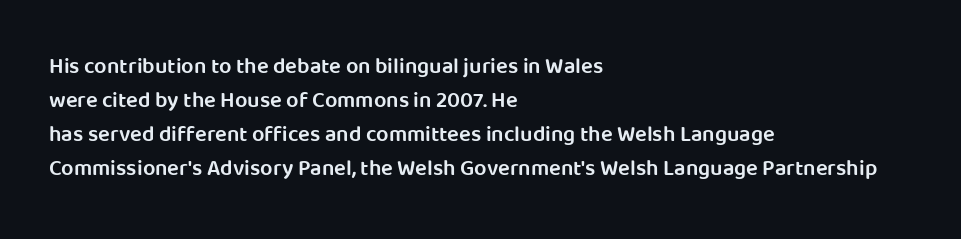
{"italic": "no", "bold": "semi", "underline": "no", "align": "left", "line_spacing": "normal", "line_spacing_ratio": 1.55, "letter_spacing": "normal", "letter_spacing_em": 0.0, "glyph_px": 22}
